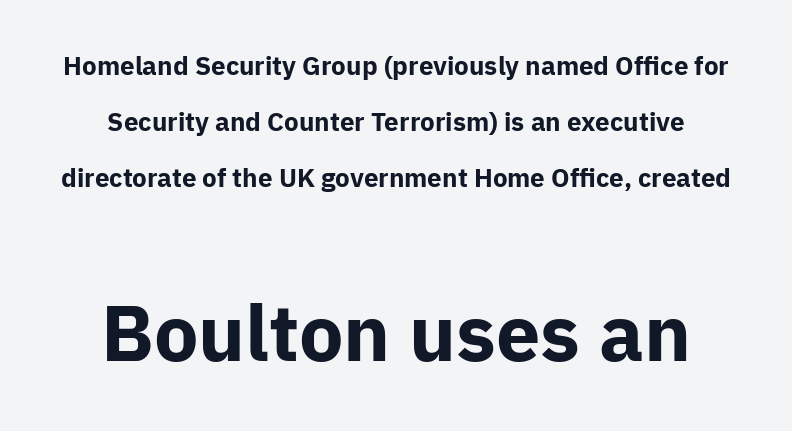
{"serif": "no", "italic": "no", "bold": "yes", "weight": "bold", "width": "normal", "stroke_contrast": "low", "x_height": "medium", "monospaced": "no", "underline": "no", "align": "center", "line_spacing": "loose", "line_spacing_ratio": 2.16, "letter_spacing": "normal", "letter_spacing_em": 0.0, "larger_block": "second", "size_ratio": 3.04, "glyph_px": 79}
